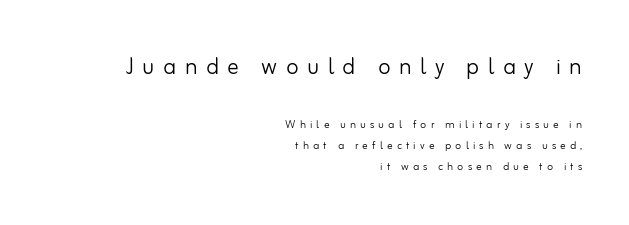
The image shows 29 px light sans-serif type, upright; set right-aligned, normal line spacing (1.53x), unusually wide letter spacing (+0.29 em), not underlined; the first (top) block is 2.07x larger; low stroke contrast and a small x-height.
